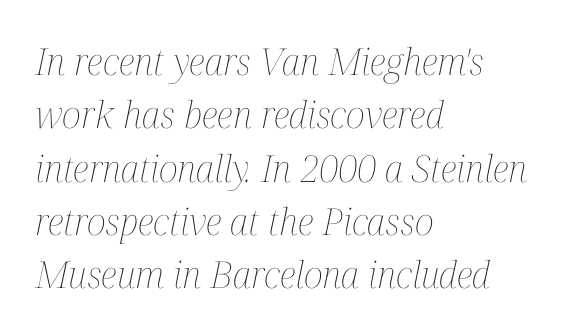
{"italic": "yes", "lean": "right", "slant_degrees": 12, "bold": "no", "weight": "thin", "width": "condensed", "stroke_contrast": "medium", "x_height": "medium", "monospaced": "no", "underline": "no", "align": "left", "line_spacing": "normal", "line_spacing_ratio": 1.44, "letter_spacing": "normal", "letter_spacing_em": 0.0, "glyph_px": 37}
